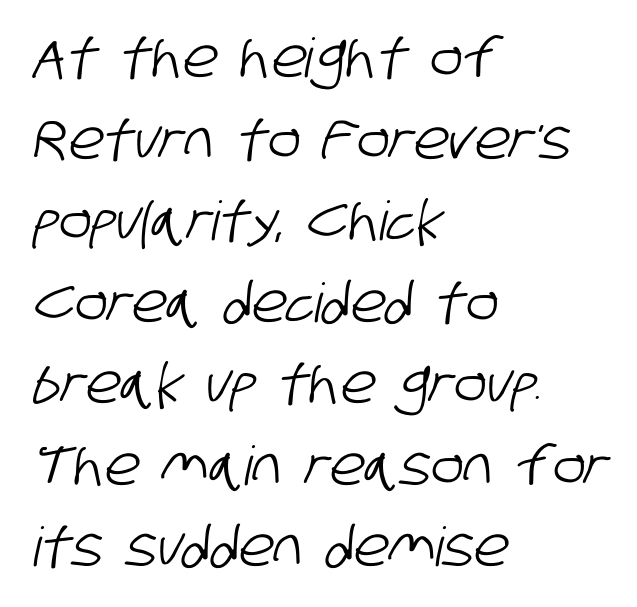
Q: Is the typeface a serif or a sans-serif typeface? A: Sans-serif.
Q: Is the text underlined? A: No.
Q: How is the paragraph aligned? A: Left-aligned.
Q: Is the spacing between letters normal or unusually wide? A: Normal.
Q: Is the spacing between lines tight, normal or loose? A: Normal.
Q: Width (condensed, normal, or wide)? A: Condensed.
Q: Stroke contrast? A: Low.
Q: x-height? A: Large.
Q: Monospaced? A: No.
